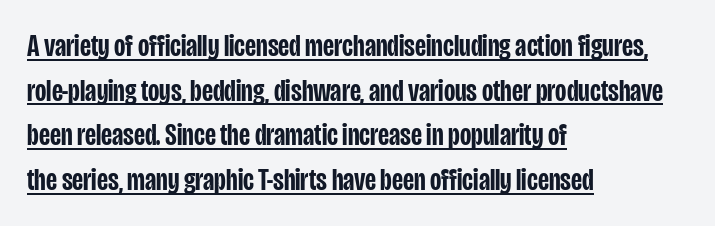
The image shows 31 px semibold, condensed sans-serif type, upright; set left-aligned, normal line spacing (1.44x), normal letter spacing, underlined; low stroke contrast and a large x-height.
